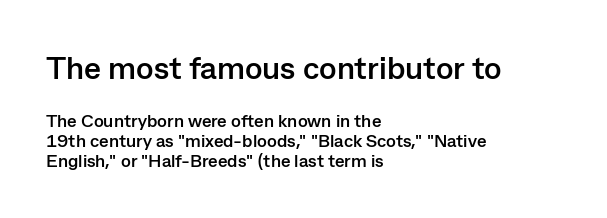
{"serif": "no", "italic": "no", "bold": "yes", "weight": "semibold", "width": "normal", "stroke_contrast": "low", "x_height": "medium", "monospaced": "no", "underline": "no", "align": "left", "line_spacing": "tight", "line_spacing_ratio": 1.13, "letter_spacing": "normal", "letter_spacing_em": 0.0, "larger_block": "first", "size_ratio": 1.78, "glyph_px": 32}
